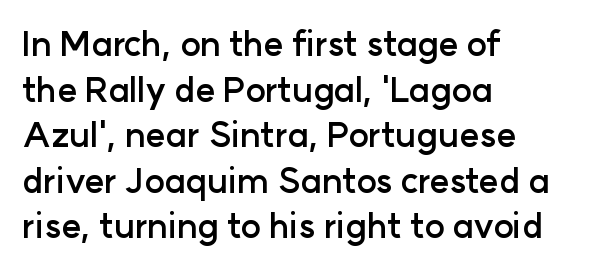
{"serif": "no", "italic": "no", "bold": "yes", "weight": "semibold", "width": "normal", "stroke_contrast": "low", "x_height": "medium", "monospaced": "no", "underline": "no", "align": "left", "line_spacing": "normal", "line_spacing_ratio": 1.34, "letter_spacing": "normal", "letter_spacing_em": 0.0, "glyph_px": 34}
